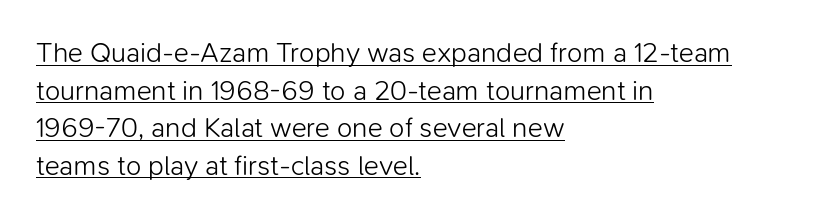
The image shows 28 px light sans-serif type, upright; set left-aligned, normal line spacing (1.34x), normal letter spacing, underlined; low stroke contrast and a medium x-height.
